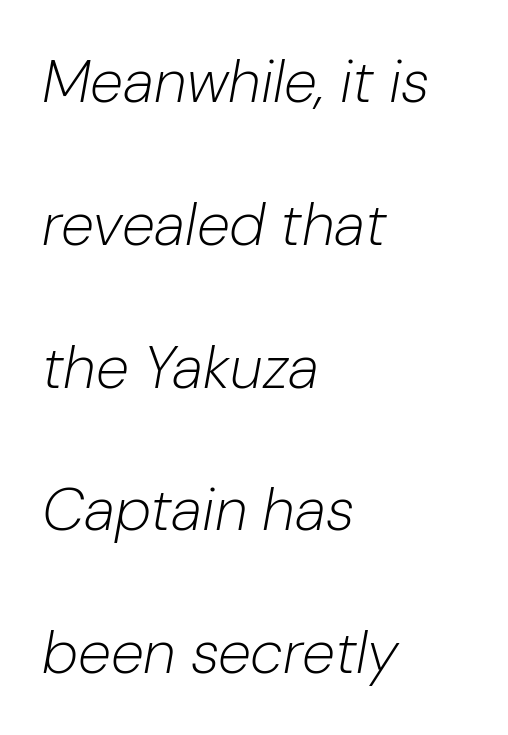
{"italic": "yes", "lean": "right", "slant_degrees": 10, "bold": "no", "weight": "light", "width": "normal", "stroke_contrast": "low", "x_height": "medium", "monospaced": "no", "underline": "no", "align": "left", "line_spacing": "loose", "line_spacing_ratio": 2.38, "letter_spacing": "normal", "letter_spacing_em": 0.0, "glyph_px": 60}
